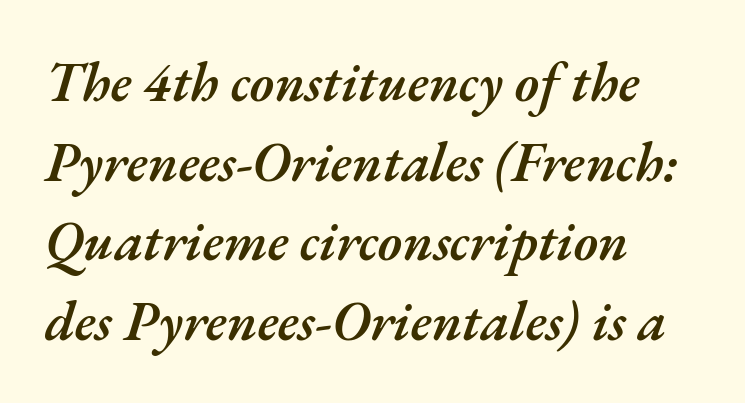
Regarding leading, the lines here are spaced in the standard way. Designer's note — italics engaged. Words float on clear page, feet unadorned. The lines in this sample share a left origin and differ only in where they stop. These lines carry some extra weight — a demibold, not a full bold.
